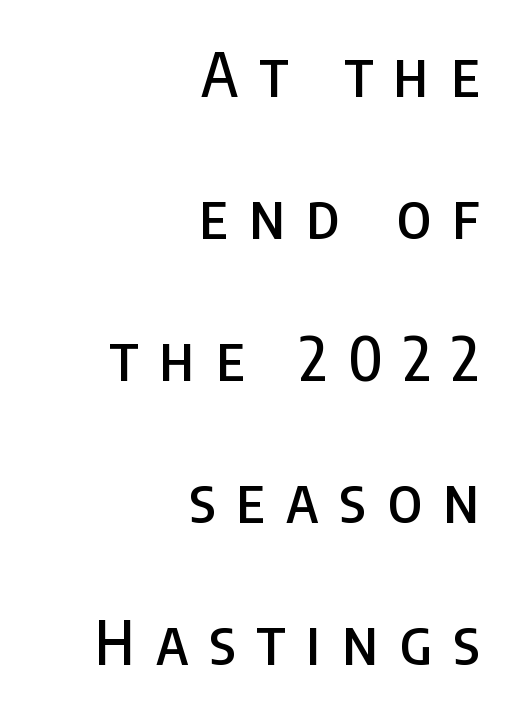
Q: Is the text italic (slanted)? A: No, it is upright.
Q: Is the typeface a serif or a sans-serif typeface? A: Sans-serif.
Q: Is the text underlined? A: No.
Q: How is the paragraph aligned? A: Right-aligned.
Q: Is the spacing between letters normal or unusually wide? A: Unusually wide.
Q: Is the spacing between lines tight, normal or loose? A: Loose.
Q: Width (condensed, normal, or wide)? A: Condensed.
Q: Stroke contrast? A: Low.
Q: x-height? A: Large.
Q: Monospaced? A: No.
